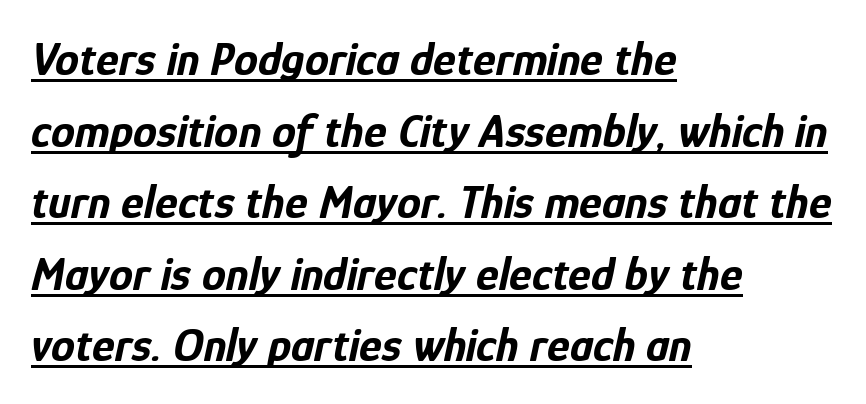
The tracking reads as untouched default to a designer's eye. These lines stack with their left ends in a neat column. Characters are canted at an angle relative to the baseline's perpendicular. Caption: lettering with a line underneath. What's the leading like? Ordinary, nothing unusual.
